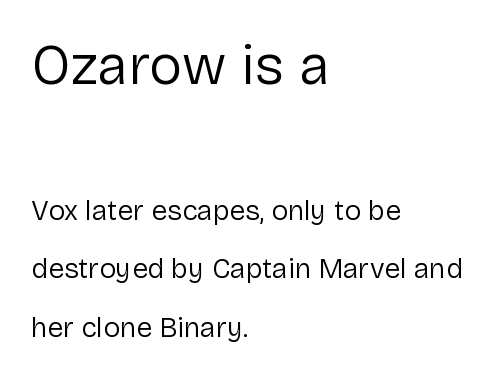
Q: Is the text bold? A: No.
Q: Is the text italic (slanted)? A: No, it is upright.
Q: Is the typeface a serif or a sans-serif typeface? A: Sans-serif.
Q: Is the text underlined? A: No.
Q: How is the paragraph aligned? A: Left-aligned.
Q: Is the spacing between letters normal or unusually wide? A: Normal.
Q: Is the spacing between lines tight, normal or loose? A: Loose.
Q: Which block of text is set in a larger size, the first (top) or the second (bottom)? A: The first (top) one.
Q: Width (condensed, normal, or wide)? A: Normal.
Q: Stroke contrast? A: Low.
Q: x-height? A: Medium.
Q: Monospaced? A: No.
